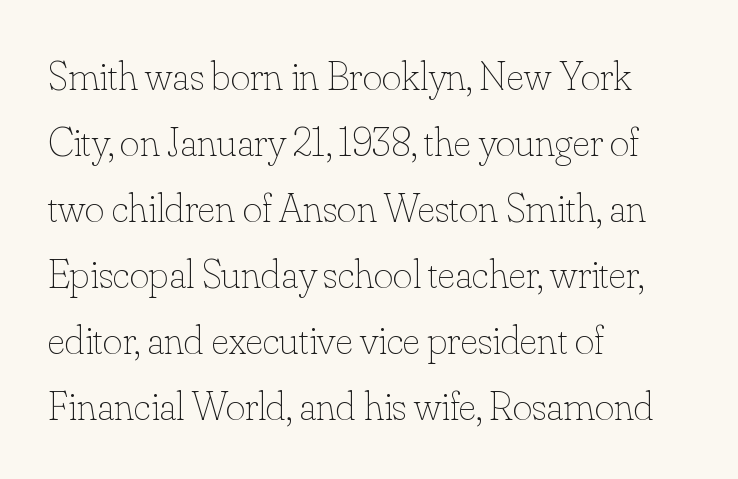
Q: Is the text bold? A: No.
Q: Is the text italic (slanted)? A: No, it is upright.
Q: Is the text underlined? A: No.
Q: How is the paragraph aligned? A: Left-aligned.
Q: Is the spacing between letters normal or unusually wide? A: Normal.
Q: Is the spacing between lines tight, normal or loose? A: Normal.
Q: Width (condensed, normal, or wide)? A: Normal.
Q: Stroke contrast? A: Low.
Q: x-height? A: Small.
Q: Monospaced? A: No.
